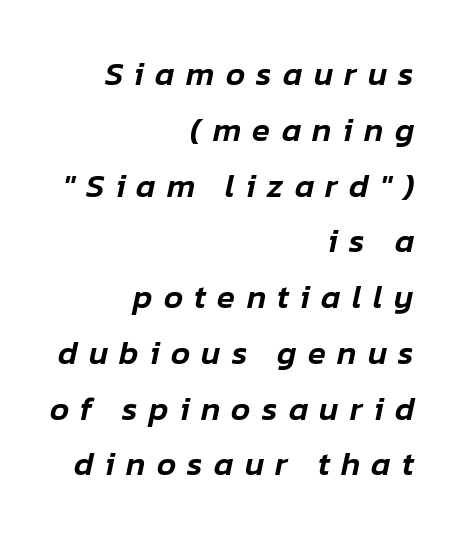
Characters follow at a spacing far wider than the type designer built in. The zone under the glyphs is completely vacant. A student would call this right alignment; a typographer would say flush right, rag left. Character widths vary here, with narrow letters taking less room than wide ones. Would a proofreader flag this as italicized? Yes.
